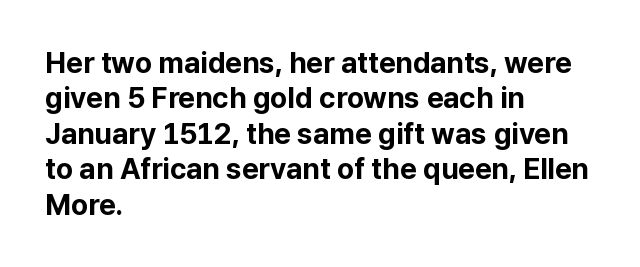
The image shows 29 px bold sans-serif type, upright; set left-aligned, line spacing 1.22x, normal letter spacing, not underlined; low stroke contrast and a medium x-height.
